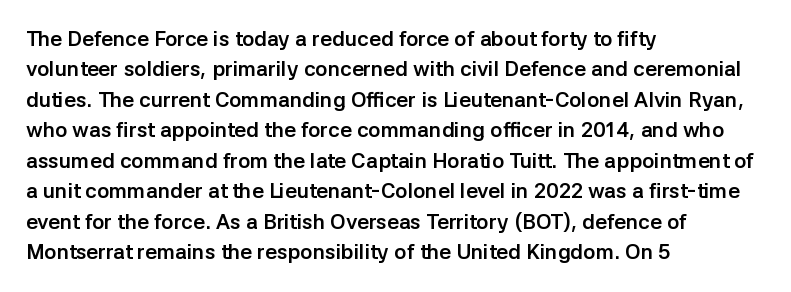
Notice how the stems are strictly vertical — no italics here. These words are printed bold, with thick strokes throughout. Leading: standard. You could call the tracking neutral — neither tight nor loose. The rendering anchors every line to the left-hand side. The words here are not underlined.
